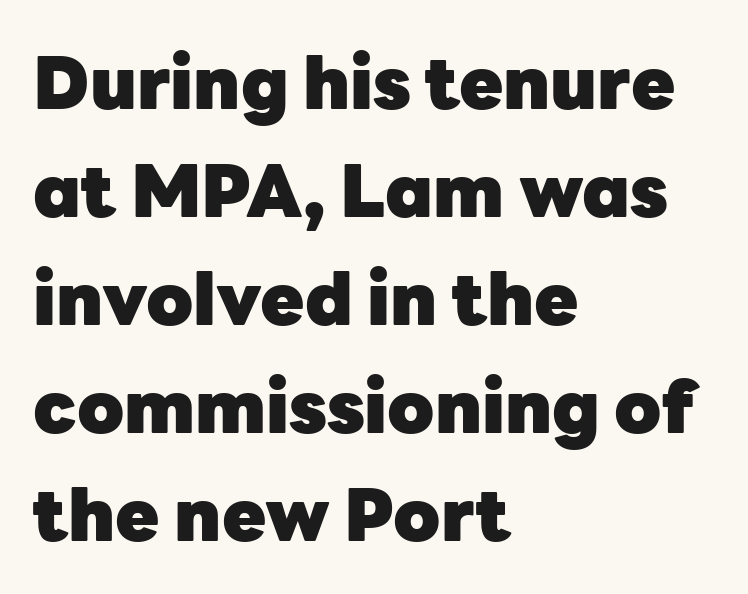
Q: Is the text bold? A: Yes.
Q: Is the text italic (slanted)? A: No, it is upright.
Q: Is the typeface a serif or a sans-serif typeface? A: Sans-serif.
Q: Is the text underlined? A: No.
Q: How is the paragraph aligned? A: Left-aligned.
Q: Is the spacing between letters normal or unusually wide? A: Normal.
Q: Is the spacing between lines tight, normal or loose? A: Normal.
Q: Width (condensed, normal, or wide)? A: Normal.
Q: Stroke contrast? A: Low.
Q: x-height? A: Medium.
Q: Monospaced? A: No.
